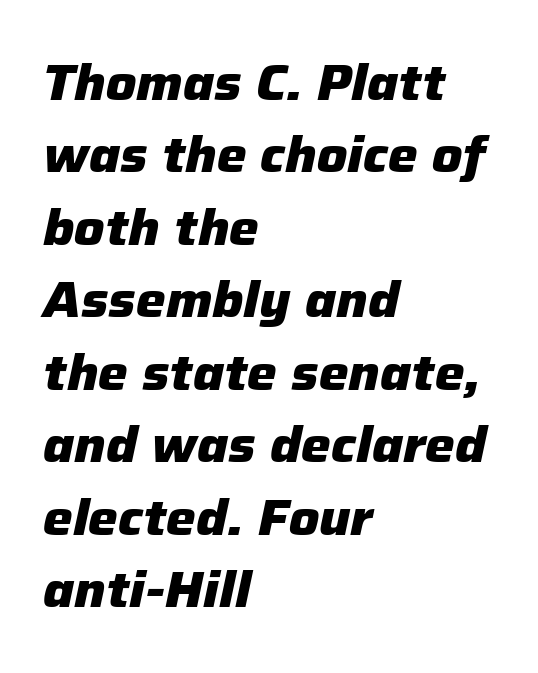
Q: Is the text bold? A: Yes.
Q: Is the text italic (slanted)? A: Yes, it leans right by about 12 degrees.
Q: Is the text underlined? A: No.
Q: How is the paragraph aligned? A: Left-aligned.
Q: Is the spacing between letters normal or unusually wide? A: Normal.
Q: Is the spacing between lines tight, normal or loose? A: Normal.
Q: Width (condensed, normal, or wide)? A: Normal.
Q: Stroke contrast? A: Low.
Q: x-height? A: Medium.
Q: Monospaced? A: No.
